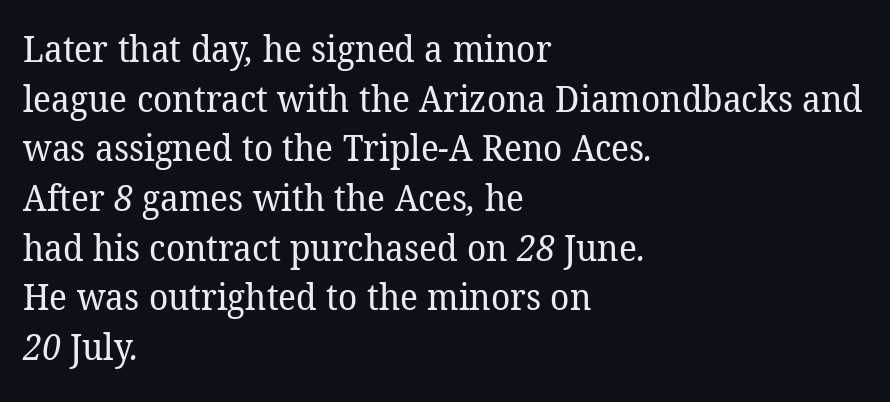
The image shows 36 px regular-weight serif type; set left-aligned, normal line spacing (1.38x), normal letter spacing, not underlined; low stroke contrast and a medium x-height.
